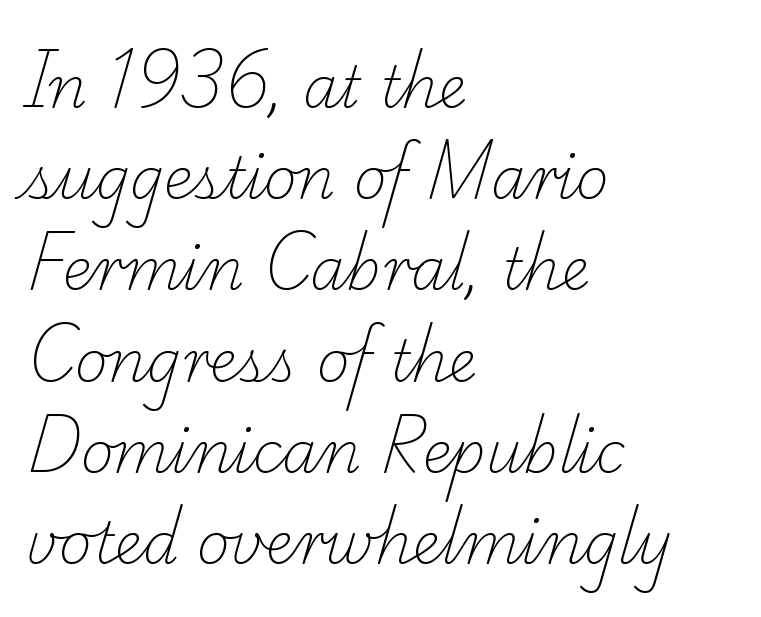
The image shows 57 px light serif type; set left-aligned, normal line spacing (1.6x), normal letter spacing, not underlined; low stroke contrast and a small x-height.
